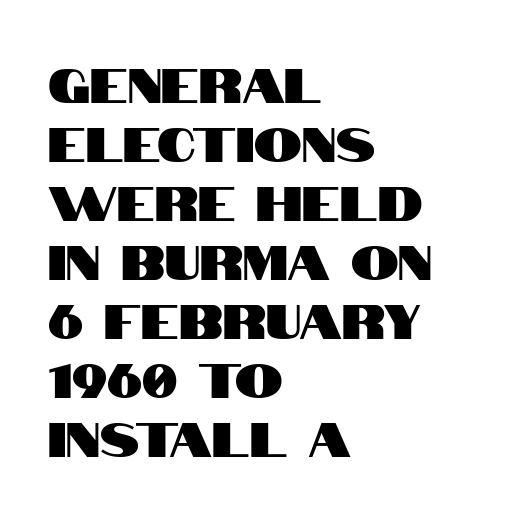
The image shows 48 px condensed sans-serif type, upright; set left-aligned, line spacing 1.23x, normal letter spacing, not underlined; high stroke contrast and a large x-height.
